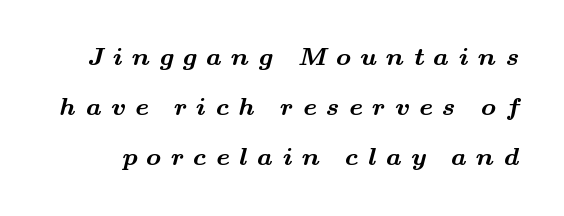
Inter-character spacing is expanded well beyond the font's built-in metrics. The passage shown is not underscored anywhere. Set as a true bold cut, around the 700 mark. A great deal of white space separates one row of letters from the next.
